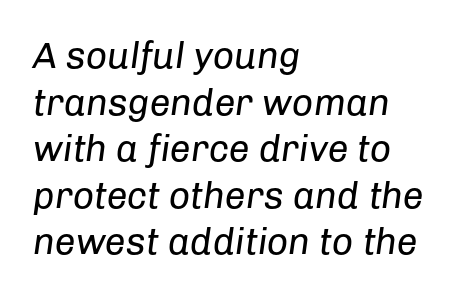
{"italic": "yes", "lean": "right", "slant_degrees": 8, "bold": "no", "weight": "regular", "width": "normal", "stroke_contrast": "low", "x_height": "medium", "monospaced": "no", "underline": "no", "align": "left", "line_spacing": "normal", "line_spacing_ratio": 1.26, "letter_spacing": "normal", "letter_spacing_em": 0.0, "glyph_px": 37}
